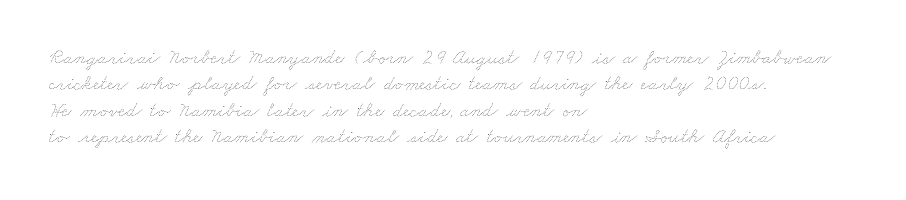
Q: Is the text bold? A: No.
Q: Is the text underlined? A: No.
Q: How is the paragraph aligned? A: Left-aligned.
Q: Is the spacing between letters normal or unusually wide? A: Normal.
Q: Is the spacing between lines tight, normal or loose? A: Normal.
